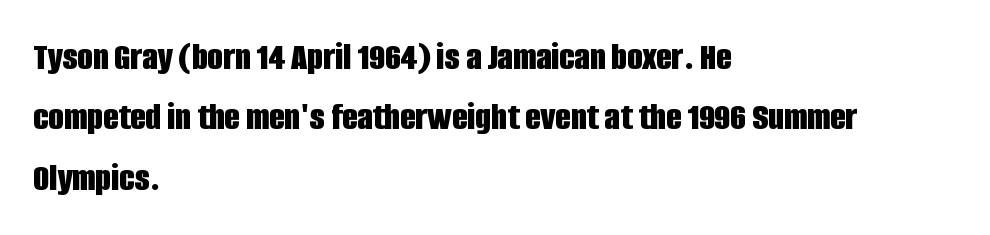
These lines are rendered in a variable-pitch font. Regarding leading, the lines here are spaced in the standard way. If you drew a line through each stem, it would be perfectly vertical. Quick note: underline off. Caption: multi-line text, flush left, ragged right. The rendering keeps characters at their native spacing.
